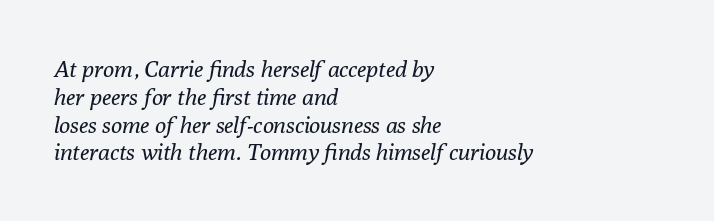
Q: Is the text bold? A: No.
Q: Is the text italic (slanted)? A: Yes, it leans right by about 10 degrees.
Q: Is the text underlined? A: No.
Q: How is the paragraph aligned? A: Left-aligned.
Q: Is the spacing between letters normal or unusually wide? A: Normal.
